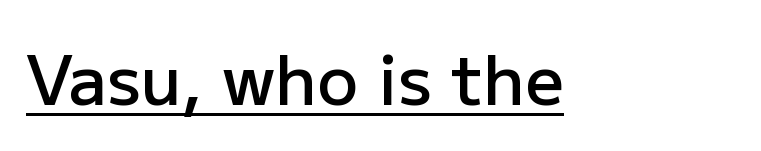
{"serif": "no", "italic": "no", "bold": "semi", "weight": "semibold", "width": "normal", "stroke_contrast": "low", "x_height": "medium", "monospaced": "no", "underline": "yes", "letter_spacing": "normal", "letter_spacing_em": 0.0, "glyph_px": 68}
